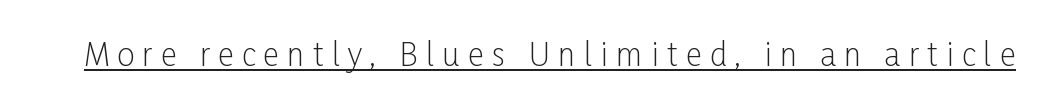
The image shows 31 px light, condensed sans-serif type, upright; set unusually wide letter spacing (+0.27 em), underlined; low stroke contrast and a medium x-height.
